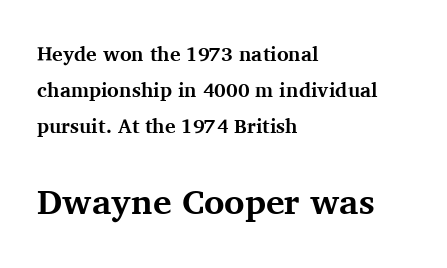
The designer went with a serif here, giving each stem small feet. Is the lower block the larger one? Yes — the lower block carries the bigger type. Look at the stroke-to-counter ratio: heavy, a bold. The gaps between neighbouring characters are ordinary and unremarkable. Quick note: not italic, upright. Every row of glyphs begins at an identical x-position on the left.
